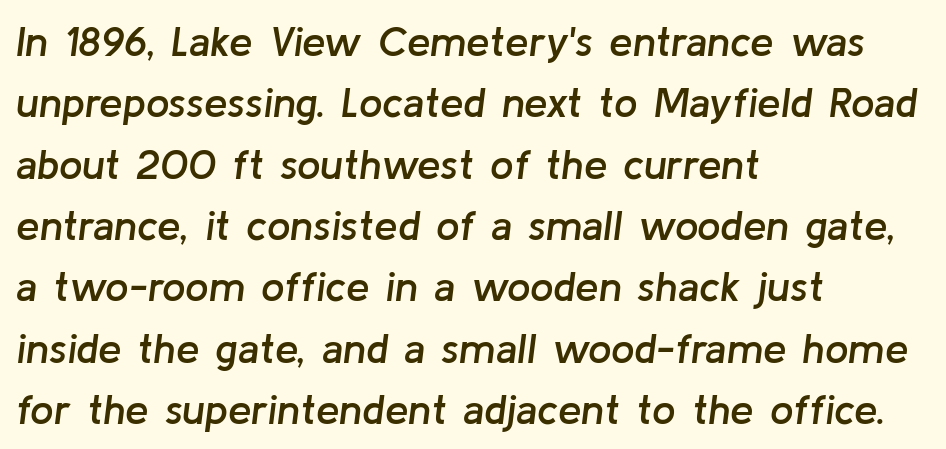
Q: Is the text bold? A: Semi-bold.
Q: Is the text italic (slanted)? A: Yes, it leans right by about 8 degrees.
Q: Is the text underlined? A: No.
Q: How is the paragraph aligned? A: Left-aligned.
Q: Is the spacing between letters normal or unusually wide? A: Normal.
Q: Is the spacing between lines tight, normal or loose? A: Normal.
Q: Width (condensed, normal, or wide)? A: Normal.
Q: Stroke contrast? A: Low.
Q: x-height? A: Medium.
Q: Monospaced? A: No.
